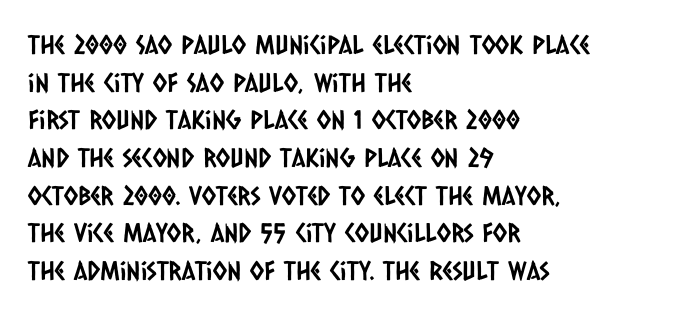
The image shows 26 px text type; set left-aligned, normal line spacing (1.45x), normal letter spacing, not underlined.
